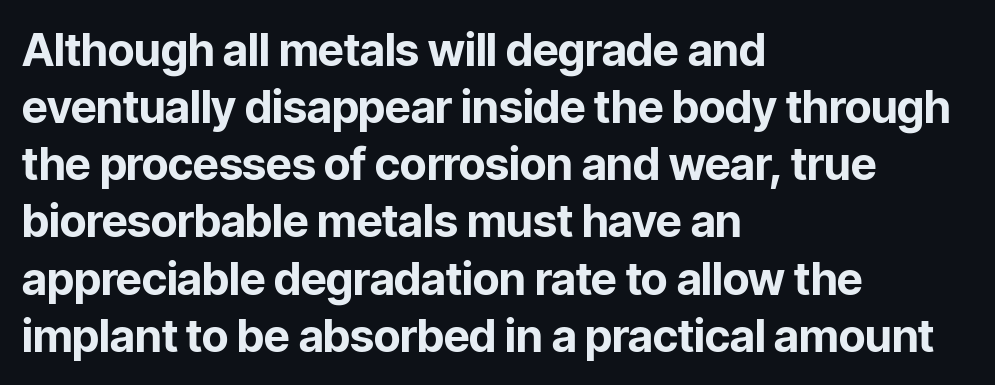
Each row of text sits above clean, open space. What weight is shown? A full bold with thick strokes. Typographically, this falls in the sans-serif category. Do the characters align in a grid? No, the font is proportional.
